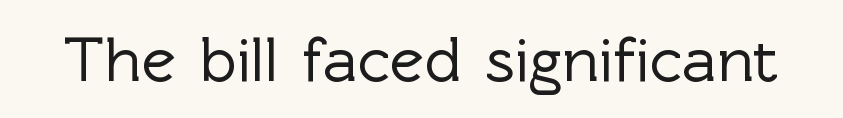
Q: Is the text italic (slanted)? A: No, it is upright.
Q: Is the typeface a serif or a sans-serif typeface? A: Sans-serif.
Q: Is the text underlined? A: No.
Q: Is the spacing between letters normal or unusually wide? A: Normal.
Q: Width (condensed, normal, or wide)? A: Normal.
Q: x-height? A: Medium.
Q: Monospaced? A: No.
